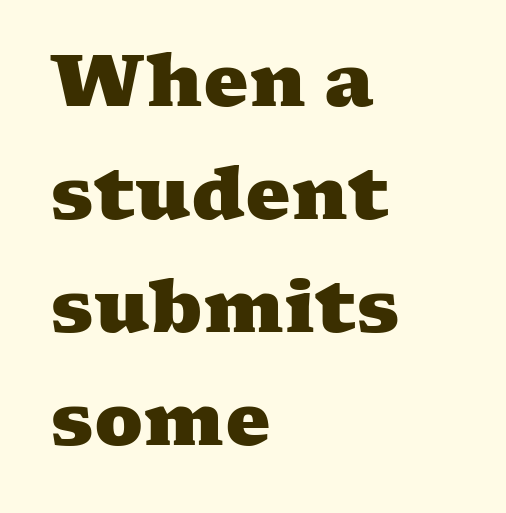
The lines in this sample share a left origin and differ only in where they stop. Varying glyph widths throughout — classic text-font behaviour. Weight: bold. Check where the strokes stop: tiny serifs finish them off. The lines sit at an ordinary, default distance from one another. The face used here is rendered with its standard letterfit.
